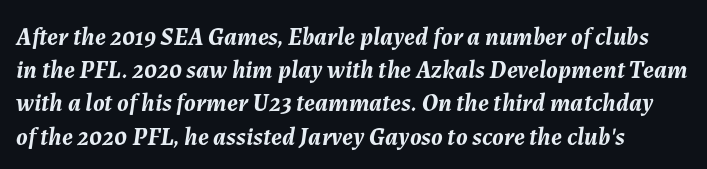
{"italic": "yes", "lean": "right", "slant_degrees": 7, "bold": "yes", "underline": "no", "line_spacing": "normal", "line_spacing_ratio": 1.33, "letter_spacing": "normal", "letter_spacing_em": 0.0, "glyph_px": 25}
